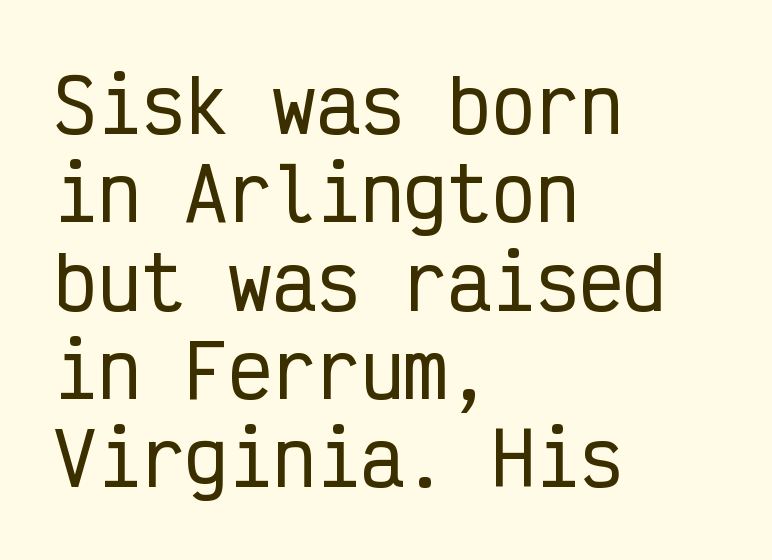
Does the lettering tilt? It doesn't — this is upright. The string is rendered with underlining switched off. All the whitespace from short lines collects on the right. Does extra space separate the letters? No, they use regular spacing.
